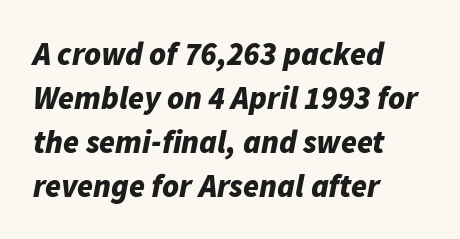
Proportional: the letters do not fall into vertical columns. The typesetter chose a ragged-right arrangement here. Rule under the text: the space is simply empty. How would I describe the line gaps? Plain and ordinary. Slanted lettering throughout.
